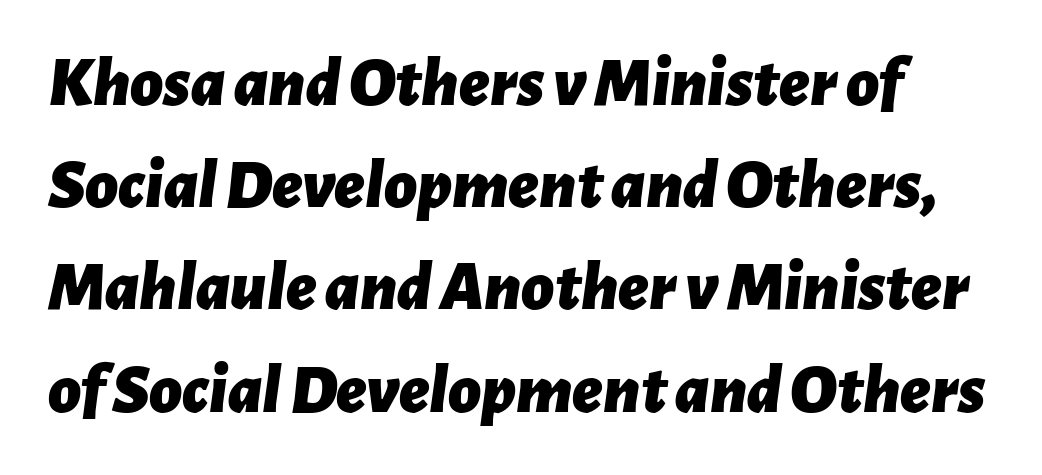
The image shows 71 px bold type, italic (leaning right); set normal line spacing (1.44x), normal letter spacing, not underlined; low stroke contrast and a medium x-height.
